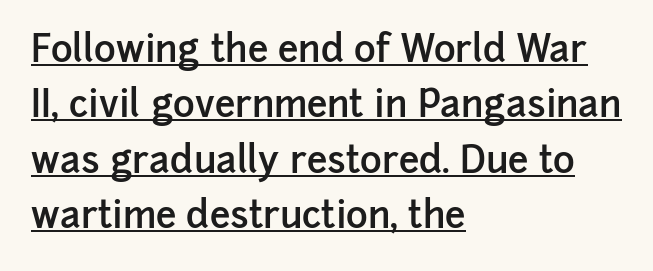
{"serif": "no", "italic": "no", "bold": "semi", "weight": "semibold", "width": "normal", "stroke_contrast": "low", "x_height": "medium", "monospaced": "no", "underline": "yes", "align": "left", "line_spacing": "normal", "line_spacing_ratio": 1.5, "letter_spacing": "normal", "letter_spacing_em": 0.0, "glyph_px": 37}
